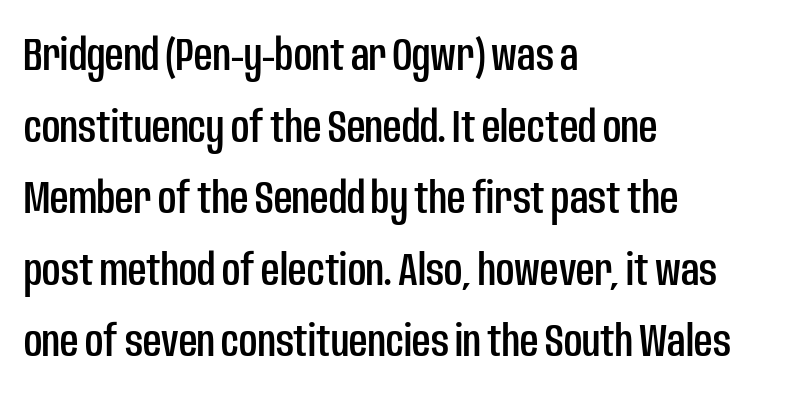
Q: Is the text italic (slanted)? A: No, it is upright.
Q: Is the typeface a serif or a sans-serif typeface? A: Sans-serif.
Q: Is the text underlined? A: No.
Q: How is the paragraph aligned? A: Left-aligned.
Q: Is the spacing between letters normal or unusually wide? A: Normal.
Q: Is the spacing between lines tight, normal or loose? A: Normal.
Q: Width (condensed, normal, or wide)? A: Condensed.
Q: Stroke contrast? A: Low.
Q: x-height? A: Large.
Q: Monospaced? A: No.
